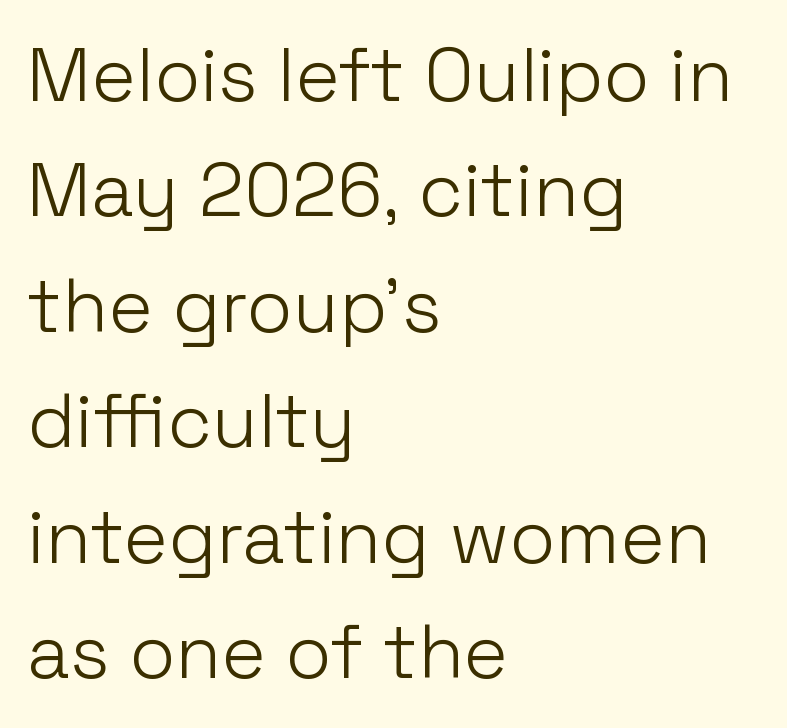
Visually the block forms a straight wall on the left and a jagged coastline on the right. The rendering shows plain stroke endings on the letterforms — a sans-serif design. The block of text has a typical density, with ordinary space between rows. Compared with typical body copy, the letter spacing here is the same. No heavy texture on the line: the type isn't bold.
